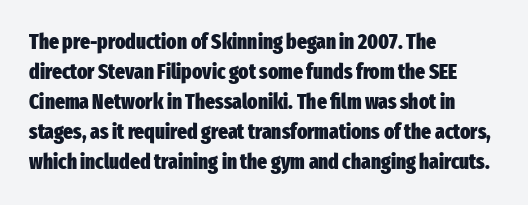
Q: Is the text bold? A: Yes.
Q: Is the text italic (slanted)? A: No, it is upright.
Q: Is the text underlined? A: No.
Q: How is the paragraph aligned? A: Left-aligned.
Q: Is the spacing between letters normal or unusually wide? A: Normal.
Q: Is the spacing between lines tight, normal or loose? A: Normal.
